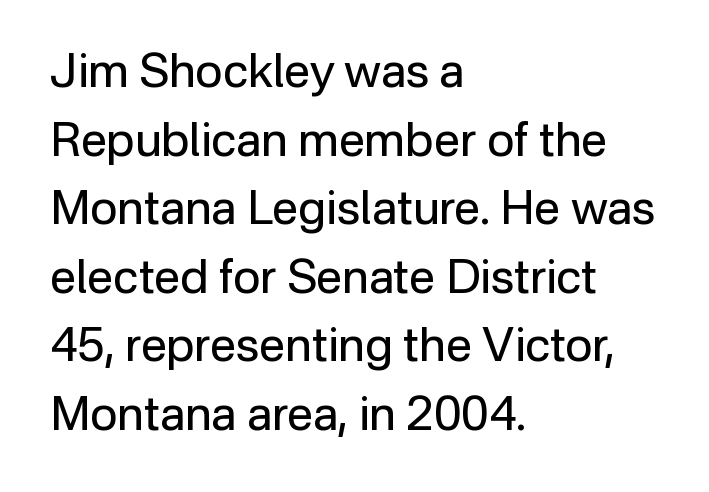
{"serif": "no", "italic": "no", "bold": "no", "weight": "regular", "width": "normal", "stroke_contrast": "low", "x_height": "medium", "monospaced": "no", "underline": "no", "align": "left", "line_spacing": "normal", "line_spacing_ratio": 1.46, "letter_spacing": "normal", "letter_spacing_em": 0.0, "glyph_px": 47}
